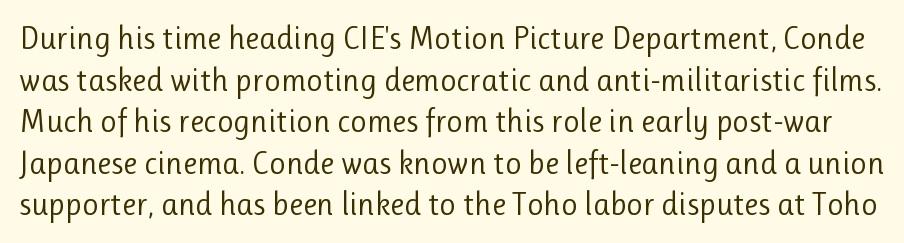
The rows are spaced the way most documents space them. Words appear dense and cohesive because spacing is normal. Stroke terminals: plain, sans-serif. This reads as an unemphasized weight, regular at the heaviest. Here the designer chose a conventional face with non-uniform glyph widths.
